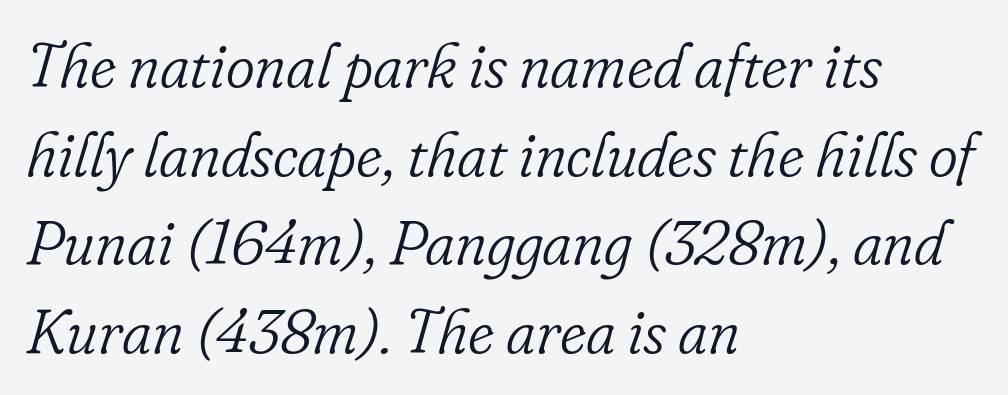
The characters display serif detailing at their extremities. Baseline-to-baseline distance is the conventional proportion of letter height. An italicized treatment has been applied to the whole sample. Compared with a typical body face, this is equally light or lighter still. Looks like regular typesetting: each glyph gets only the width it needs. Between one letter and the next there's only the usual sliver of space.
